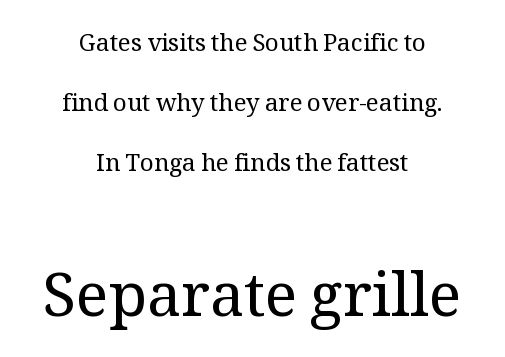
Q: Is the text bold? A: No.
Q: Is the text italic (slanted)? A: No, it is upright.
Q: Is the typeface a serif or a sans-serif typeface? A: Serif.
Q: Is the text underlined? A: No.
Q: How is the paragraph aligned? A: Centered.
Q: Is the spacing between letters normal or unusually wide? A: Normal.
Q: Is the spacing between lines tight, normal or loose? A: Loose.
Q: Which block of text is set in a larger size, the first (top) or the second (bottom)? A: The second (bottom) one.
Q: Width (condensed, normal, or wide)? A: Normal.
Q: Stroke contrast? A: Medium.
Q: x-height? A: Medium.
Q: Monospaced? A: No.
